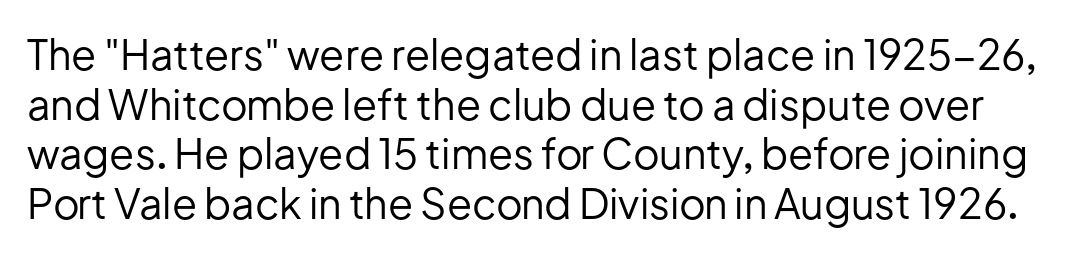
This is sans-serif lettering, the kind often seen on screens and signage. The strip under each line holds only bare page. Is this a heavy cut? Hardly; it is regular or lighter. This is the regular roman posture of the typeface.
